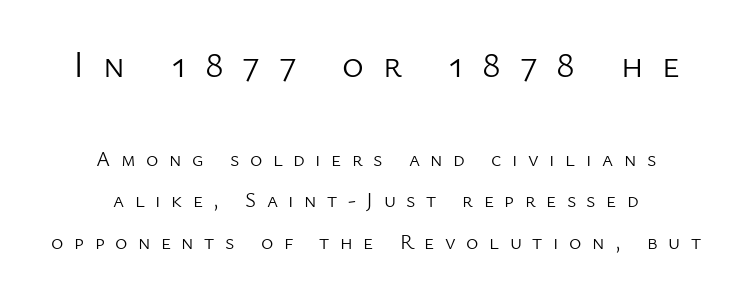
The paragraph has two soft edges and a firm central axis. Italic? Not at all — the glyphs are vertical. Vertical stems look standard width or narrower in stroke. The block sitting higher on the canvas is the one with enlarged characters.
